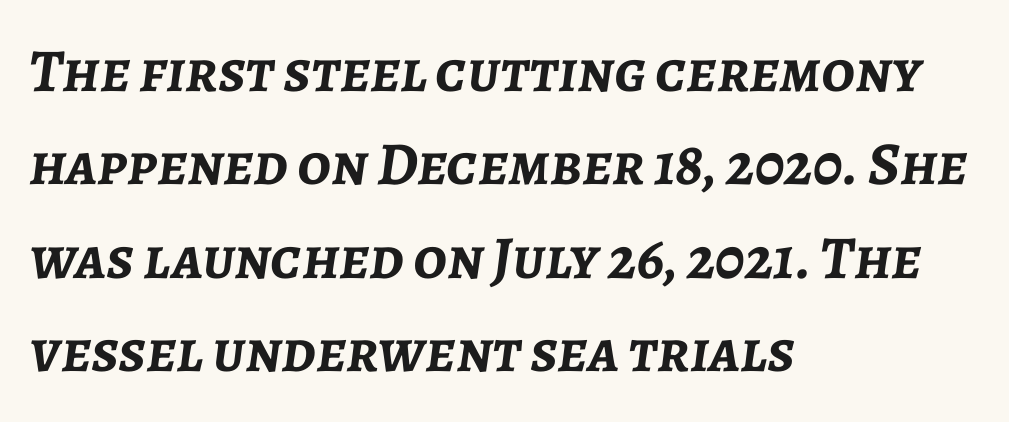
Q: Is the text bold? A: Yes.
Q: Is the text italic (slanted)? A: Yes, it leans right by about 7 degrees.
Q: Is the text underlined? A: No.
Q: How is the paragraph aligned? A: Left-aligned.
Q: Is the spacing between letters normal or unusually wide? A: Normal.
Q: Is the spacing between lines tight, normal or loose? A: Normal.
Q: Width (condensed, normal, or wide)? A: Normal.
Q: Stroke contrast? A: Low.
Q: x-height? A: Medium.
Q: Monospaced? A: No.
